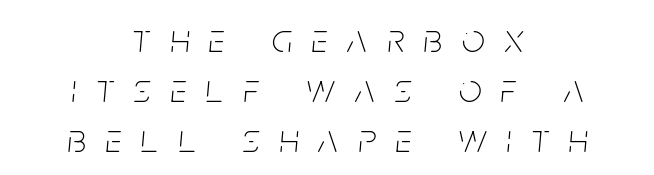
Is the block centered? Yes — each line is placed symmetrically about the middle. Rows of type keep a routine distance in the vertical direction. In terms of letterspacing, this is a distinctly airy, spread setting. The face used here is proportionally spaced, like ordinary book or web type. There's an unmistakable incline to the writing here. Glance below the letters and you will spot only blank space.
